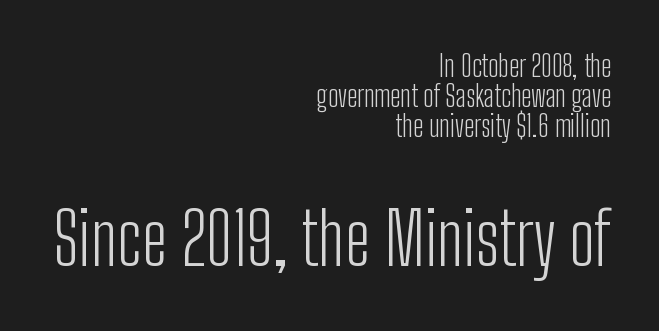
The image shows 72 px light, condensed sans-serif type, upright; set right-aligned, tight line spacing (1.03x), normal letter spacing, not underlined; the second (bottom) block is 2.48x larger; low stroke contrast and a medium x-height.
